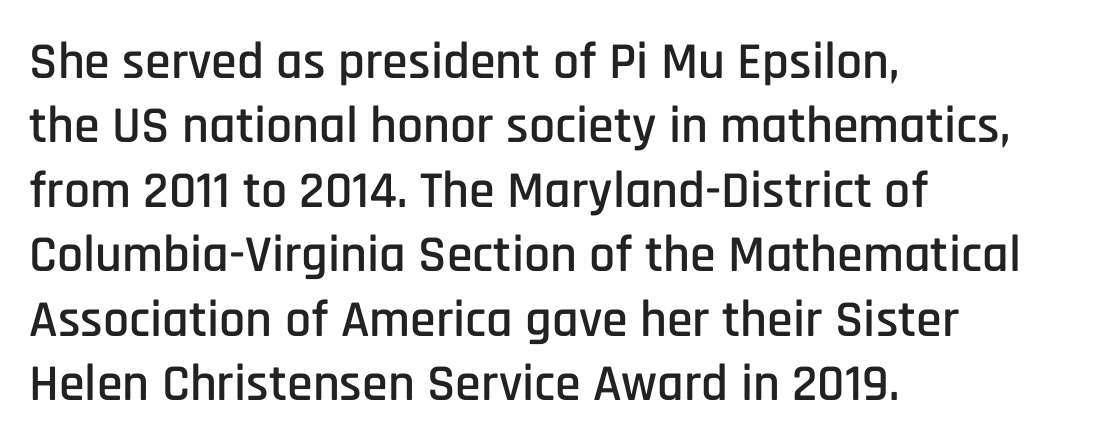
This sample uses plain, unmodified letter spacing. The rendering shows plain stroke endings on the letterforms — a sans-serif design. Decoration check: the copy has no underline. Horizontally, the lines are justified to the leading edge only. Upright lettering throughout.
